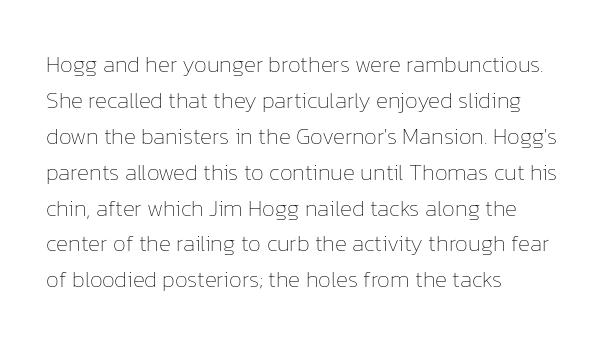
{"italic": "no", "bold": "no", "underline": "no", "align": "left", "line_spacing": "normal", "line_spacing_ratio": 1.56, "letter_spacing": "normal", "letter_spacing_em": 0.0, "glyph_px": 23}
